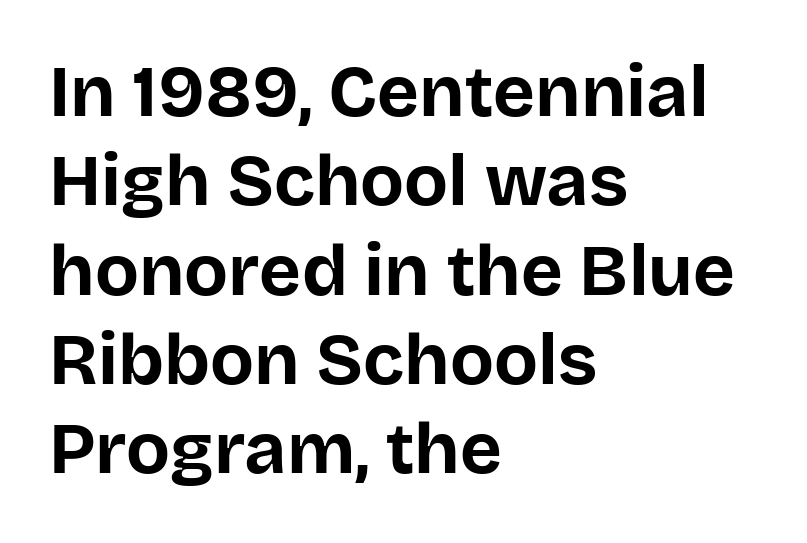
The image shows 72 px bold sans-serif type, upright; set left-aligned, line spacing 1.24x, normal letter spacing, not underlined; low stroke contrast and a large x-height.
